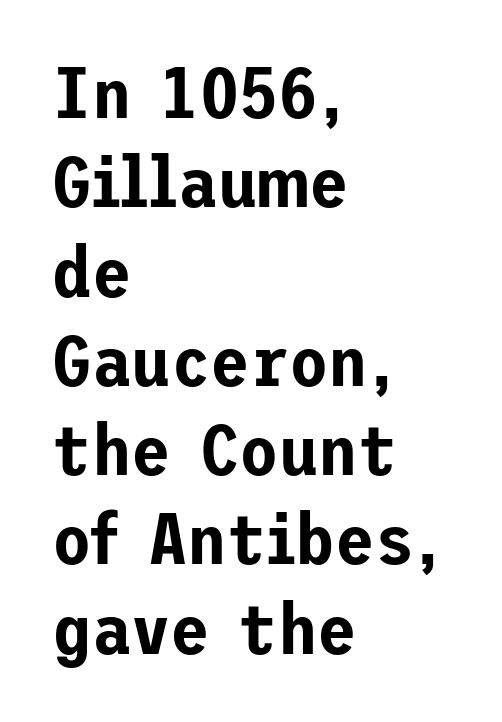
{"serif": "no", "italic": "no", "width": "normal", "stroke_contrast": "low", "x_height": "medium", "underline": "no", "align": "left", "line_spacing_ratio": 1.24, "letter_spacing": "normal", "letter_spacing_em": 0.0, "glyph_px": 72}
